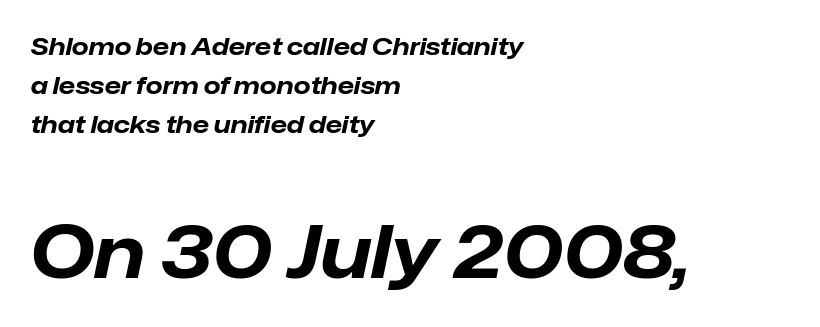
{"italic": "yes", "lean": "right", "slant_degrees": 12, "bold": "yes", "weight": "bold", "width": "normal", "stroke_contrast": "low", "x_height": "medium", "monospaced": "no", "underline": "no", "align": "left", "line_spacing": "normal", "line_spacing_ratio": 1.63, "letter_spacing": "normal", "letter_spacing_em": 0.0, "larger_block": "second", "size_ratio": 3.04, "glyph_px": 73}
